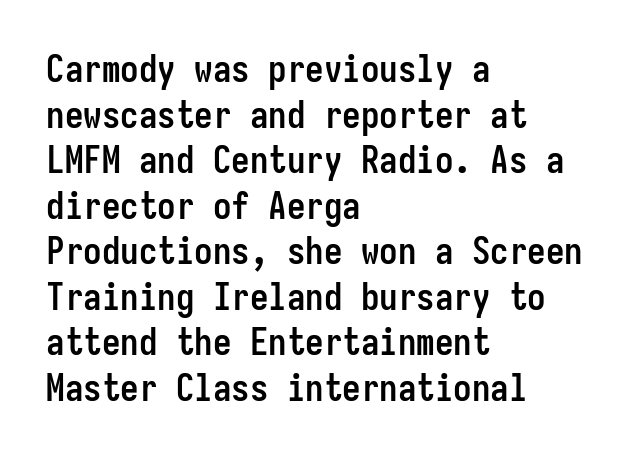
The image shows 37 px semibold, condensed sans-serif type, upright, monospaced; set left-aligned, line spacing 1.23x, normal letter spacing, not underlined; low stroke contrast and a medium x-height.
